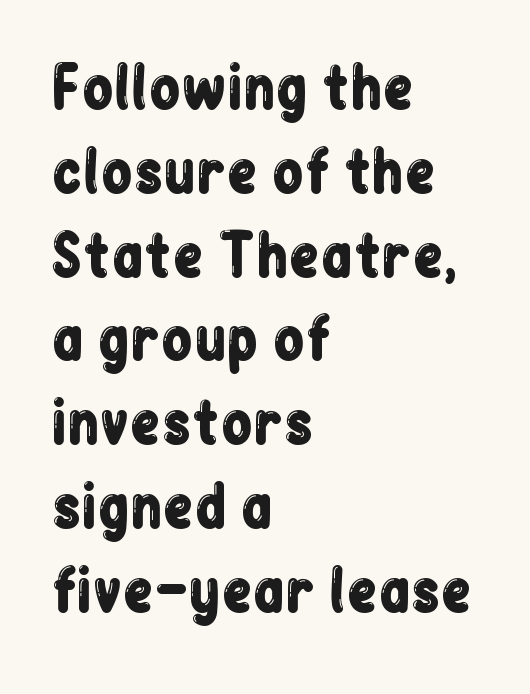
Q: Is the text italic (slanted)? A: No, it is upright.
Q: Is the typeface a serif or a sans-serif typeface? A: Sans-serif.
Q: Is the text underlined? A: No.
Q: How is the paragraph aligned? A: Left-aligned.
Q: Is the spacing between letters normal or unusually wide? A: Normal.
Q: Is the spacing between lines tight, normal or loose? A: Normal.
Q: Width (condensed, normal, or wide)? A: Condensed.
Q: Stroke contrast? A: Low.
Q: x-height? A: Medium.
Q: Monospaced? A: No.
